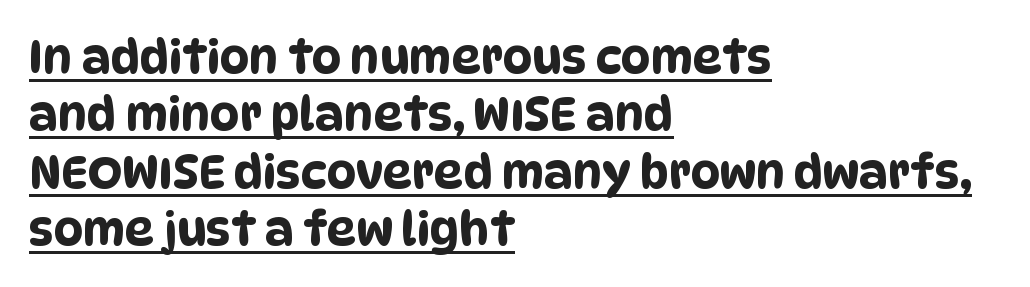
Typeset ragged right — the left edge is the straight one. Has an underline been added? It has. The typeface chosen for these lines omits serifs. Do the characters align in a grid? No, the font is proportional. The designer left line spacing at the default.
